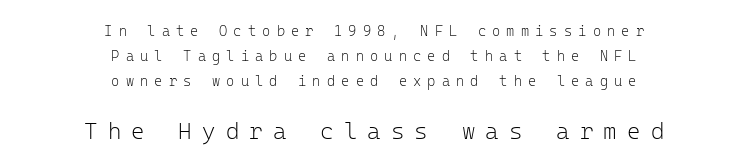
Q: Is the text bold? A: No.
Q: Is the text italic (slanted)? A: No, it is upright.
Q: Is the text underlined? A: No.
Q: How is the paragraph aligned? A: Centered.
Q: Is the spacing between letters normal or unusually wide? A: Unusually wide.
Q: Which block of text is set in a larger size, the first (top) or the second (bottom)? A: The second (bottom) one.
